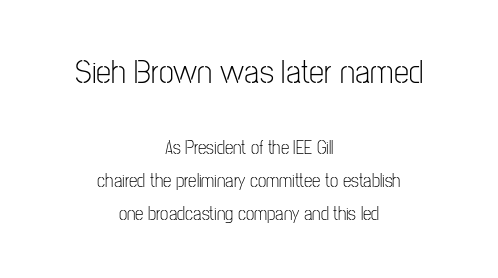
The image shows 34 px light, condensed sans-serif type, upright; set centered, line spacing 1.74x, normal letter spacing, not underlined; the first (top) block is 1.79x larger; low stroke contrast and a medium x-height.
